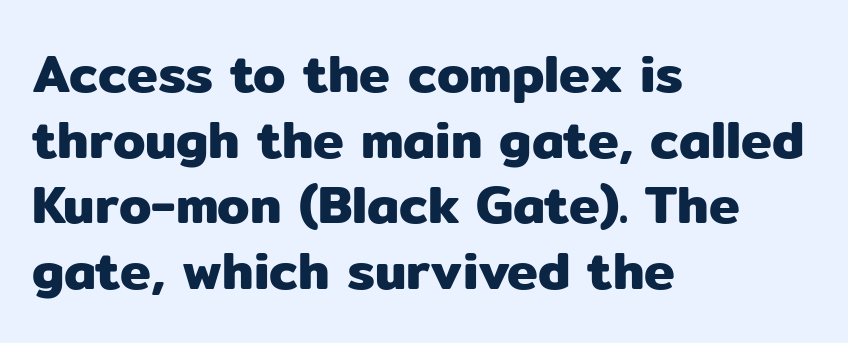
{"serif": "no", "italic": "no", "width": "normal", "stroke_contrast": "low", "x_height": "medium", "monospaced": "no", "underline": "no", "align": "left", "line_spacing": "normal", "line_spacing_ratio": 1.26, "letter_spacing": "normal", "letter_spacing_em": 0.0, "glyph_px": 52}
